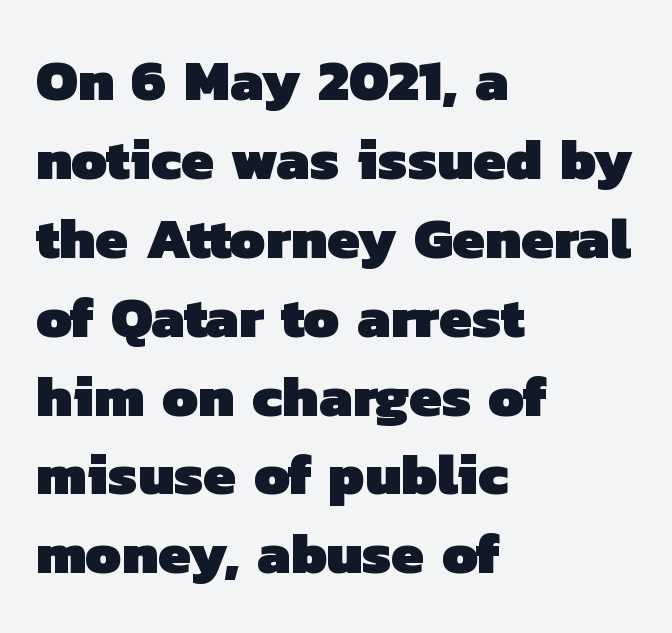
The image shows 58 px heavy sans-serif type; set left-aligned, normal line spacing (1.36x), normal letter spacing, not underlined; low stroke contrast and a medium x-height.
